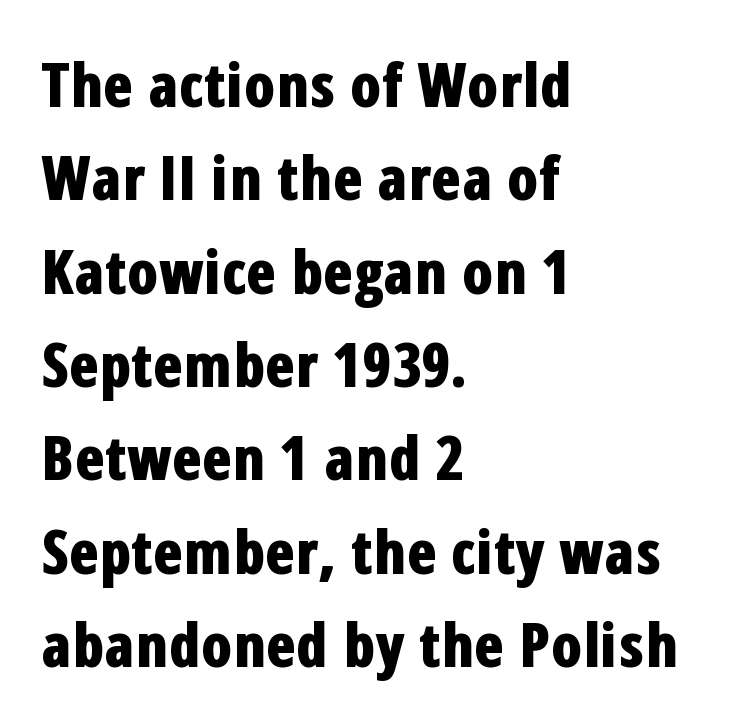
Q: Is the text bold? A: Yes.
Q: Is the text italic (slanted)? A: No, it is upright.
Q: Is the typeface a serif or a sans-serif typeface? A: Sans-serif.
Q: Is the text underlined? A: No.
Q: How is the paragraph aligned? A: Left-aligned.
Q: Is the spacing between letters normal or unusually wide? A: Normal.
Q: Is the spacing between lines tight, normal or loose? A: Normal.
Q: Width (condensed, normal, or wide)? A: Condensed.
Q: Stroke contrast? A: Low.
Q: x-height? A: Medium.
Q: Monospaced? A: No.
